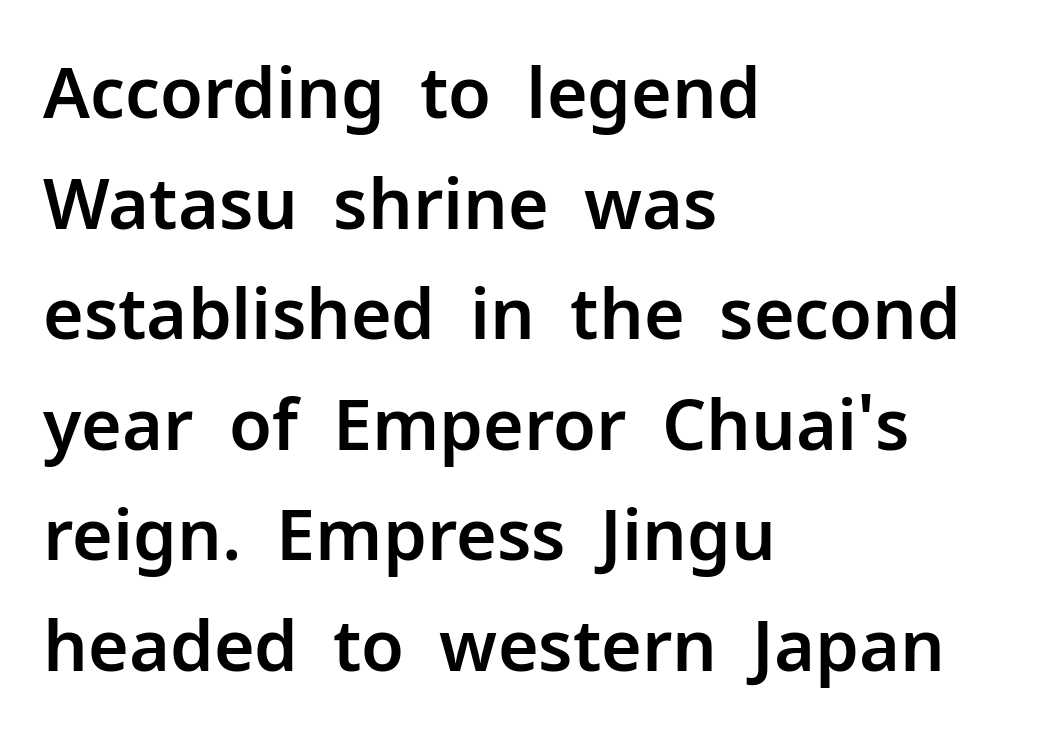
{"serif": "no", "italic": "no", "width": "normal", "stroke_contrast": "low", "x_height": "medium", "monospaced": "no", "underline": "no", "align": "left", "line_spacing": "normal", "line_spacing_ratio": 1.58, "letter_spacing": "normal", "letter_spacing_em": 0.0, "glyph_px": 70}
